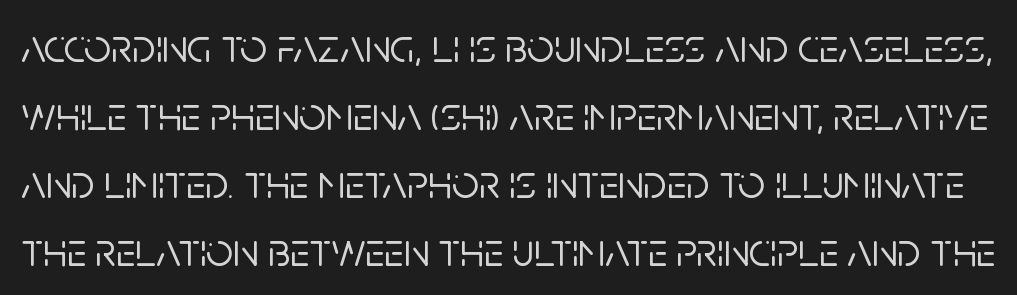
Q: Is the text italic (slanted)? A: No, it is upright.
Q: Is the typeface a serif or a sans-serif typeface? A: Sans-serif.
Q: Is the text underlined? A: No.
Q: Is the spacing between letters normal or unusually wide? A: Normal.
Q: Is the spacing between lines tight, normal or loose? A: Normal.
Q: Width (condensed, normal, or wide)? A: Normal.
Q: Stroke contrast? A: Low.
Q: x-height? A: Large.
Q: Monospaced? A: No.
